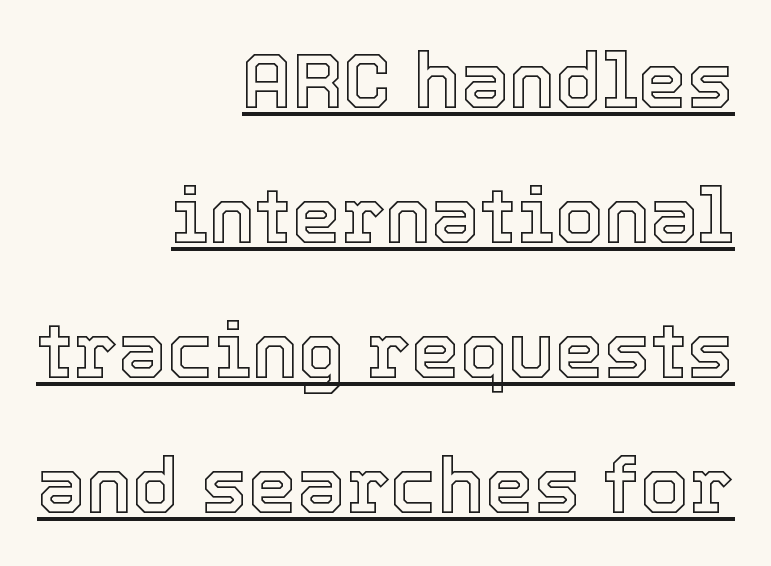
The image shows 78 px text type, upright; set right-aligned, line spacing 1.73x, normal letter spacing, underlined; a medium x-height.
